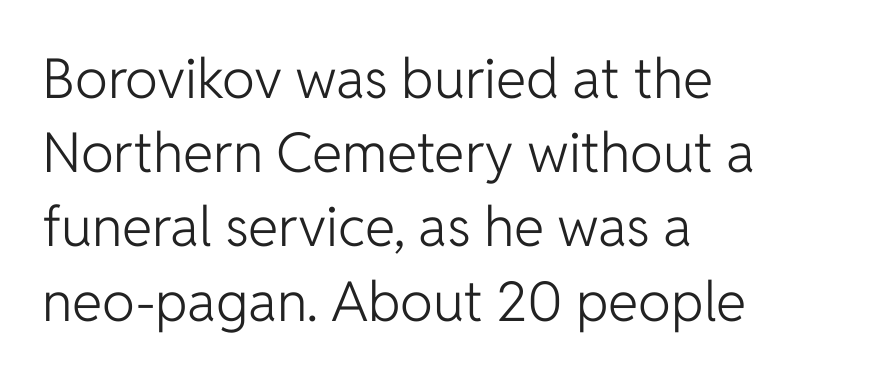
Q: Is the text bold? A: No.
Q: Is the text italic (slanted)? A: No, it is upright.
Q: Is the typeface a serif or a sans-serif typeface? A: Sans-serif.
Q: Is the text underlined? A: No.
Q: How is the paragraph aligned? A: Left-aligned.
Q: Is the spacing between letters normal or unusually wide? A: Normal.
Q: Is the spacing between lines tight, normal or loose? A: Normal.
Q: Width (condensed, normal, or wide)? A: Normal.
Q: Stroke contrast? A: Low.
Q: x-height? A: Medium.
Q: Monospaced? A: No.
